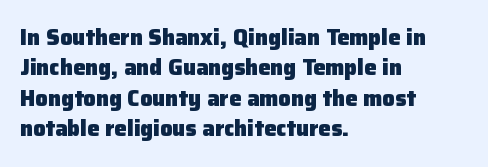
The image shows 22 px bold type, upright; set left-aligned, normal line spacing (1.38x), normal letter spacing, not underlined.
